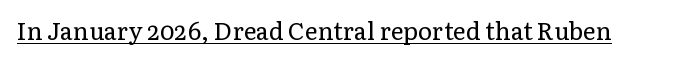
Underlined type. When letters stand straight like this, we call the style roman or upright. The line texture is even and compact thanks to regular tracking. The strokes carry an ordinary text weight at most.
